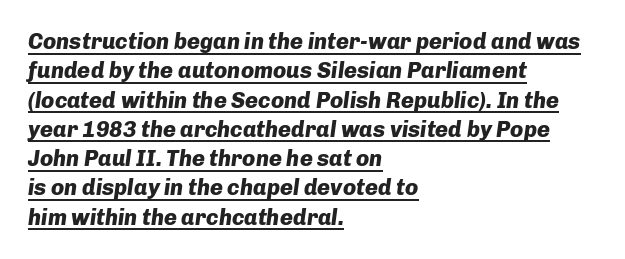
Q: Is the text bold? A: Yes.
Q: Is the text italic (slanted)? A: Yes, it leans right by about 8 degrees.
Q: Is the text underlined? A: Yes.
Q: How is the paragraph aligned? A: Left-aligned.
Q: Is the spacing between letters normal or unusually wide? A: Normal.
Q: Is the spacing between lines tight, normal or loose? A: Normal.
